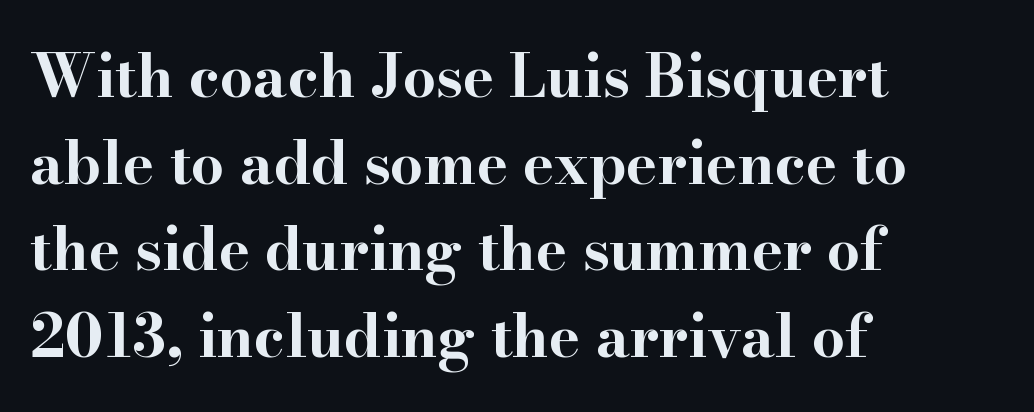
{"serif": "yes", "italic": "no", "bold": "yes", "weight": "bold", "width": "wide", "stroke_contrast": "high", "x_height": "small", "monospaced": "no", "underline": "no", "align": "left", "line_spacing": "normal", "line_spacing_ratio": 1.47, "letter_spacing": "normal", "letter_spacing_em": 0.0, "glyph_px": 59}
